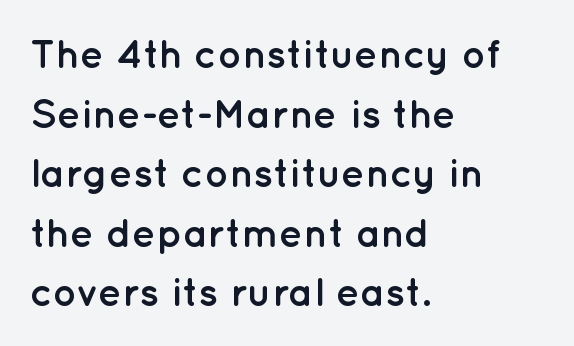
{"serif": "no", "italic": "no", "bold": "yes", "weight": "semibold", "width": "normal", "stroke_contrast": "low", "x_height": "medium", "monospaced": "no", "underline": "no", "align": "left", "line_spacing": "normal", "line_spacing_ratio": 1.49, "letter_spacing": "normal", "letter_spacing_em": 0.0, "glyph_px": 40}
